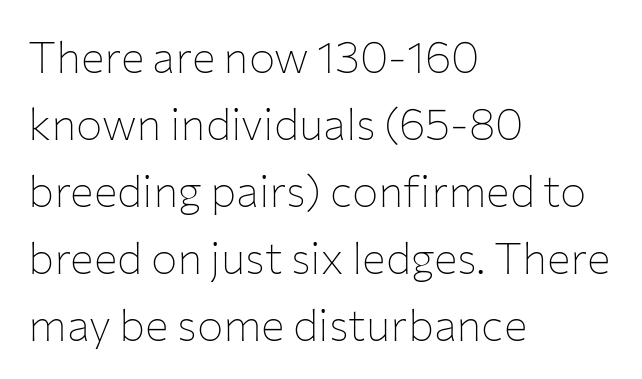
The image shows 44 px thin sans-serif type, upright; set left-aligned, normal line spacing (1.52x), normal letter spacing, not underlined; low stroke contrast and a medium x-height.
